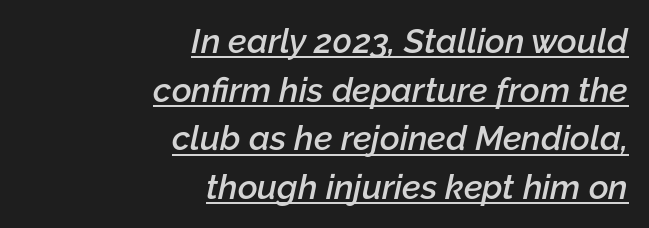
Notice how the stems are inclined rather than vertical — that's the hallmark of italics. Notice how the passage keeps a crisp vertical edge on the right only. Emphasis is given by a line drawn under the lettering. Each letter keeps its own natural width here, so spacing adapts to shape. The horizontal fit of the characters is conventional and even. This is the in-between weight designers call semibold or demi.
